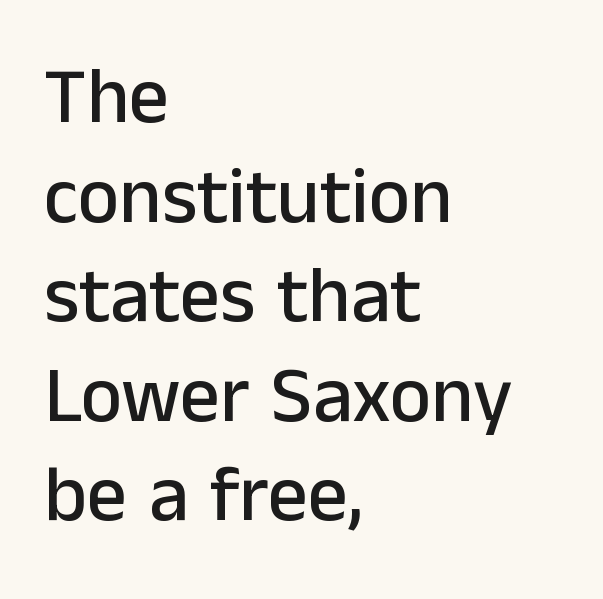
The image shows 79 px sans-serif type, upright; set left-aligned, normal line spacing (1.26x), normal letter spacing, not underlined; low stroke contrast and a medium x-height.
